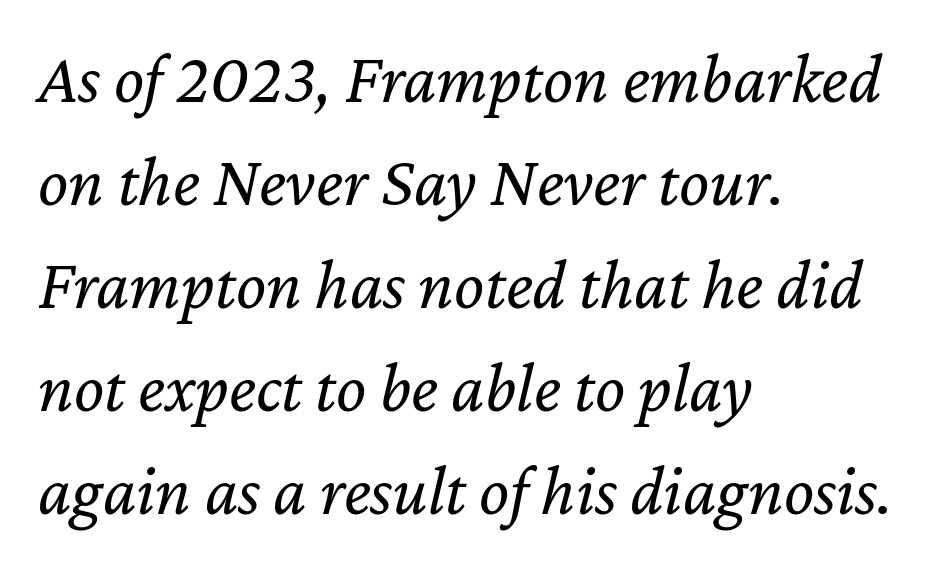
The letterforms sit shoulder to shoulder at normal distance. The rendering applies a slant to the glyphs. Vertically, the passage feels balanced, rows spaced as you'd expect. If you drew a ruler down the left edge, every line would touch it. This reads as an unemphasized weight, regular at the heaviest.
